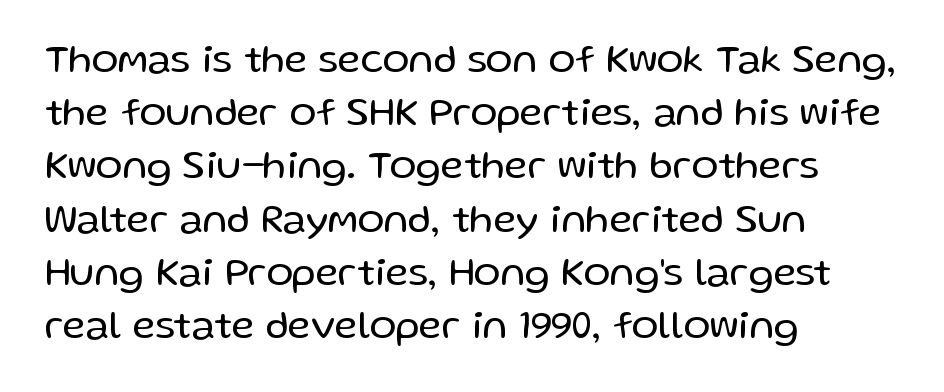
{"serif": "no", "italic": "no", "bold": "no", "weight": "regular", "width": "normal", "stroke_contrast": "low", "x_height": "medium", "monospaced": "no", "underline": "no", "align": "left", "line_spacing": "normal", "line_spacing_ratio": 1.33, "letter_spacing": "normal", "letter_spacing_em": 0.0, "glyph_px": 40}
